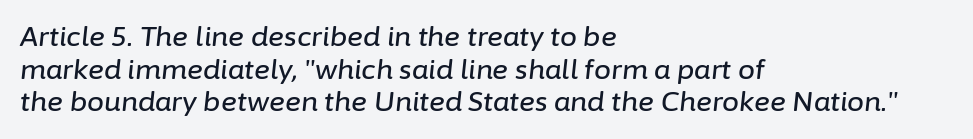
Notice how the stems are inclined rather than vertical — that's the hallmark of italics. Descender tails drop into unmarked territory. Look at the tracking — it's just the regular setting, nothing added. Where is the straight margin? On the left.
